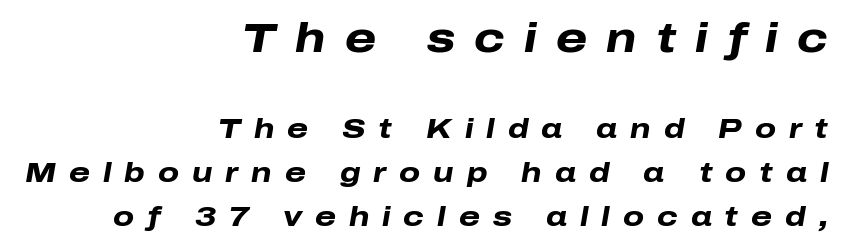
Character widths vary here, with narrow letters taking less room than wide ones. Would a proofreader flag this as italicized? Yes. Between these two stacked blocks, the higher one wins on size. Observe the wide spacing: letters keep a clear distance from each other.
